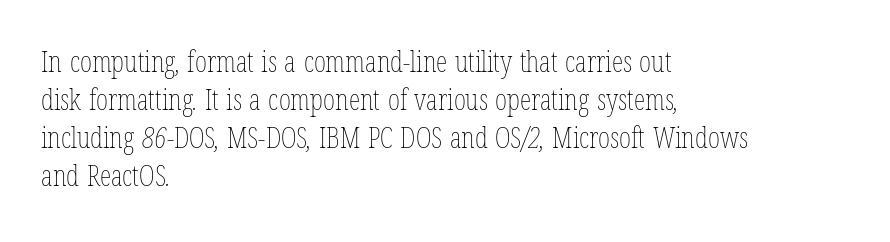
No letter is thick-stroked: the sample isn't bold. Note the varied advance widths — an 'i' is clearly narrower than an 'm'. This block has exactly the height ordinary leading produces. The setting favours the left margin, as ordinary paragraphs usually do. This sample uses plain, unmodified letter spacing. The glyphs are unaccompanied by any horizontal stroke below them.
